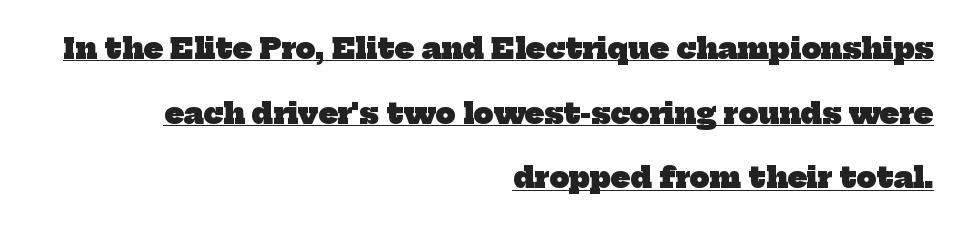
The image shows 28 px heavy serif type; set right-aligned, loose line spacing (2.31x), normal letter spacing, underlined; low stroke contrast and a medium x-height.
